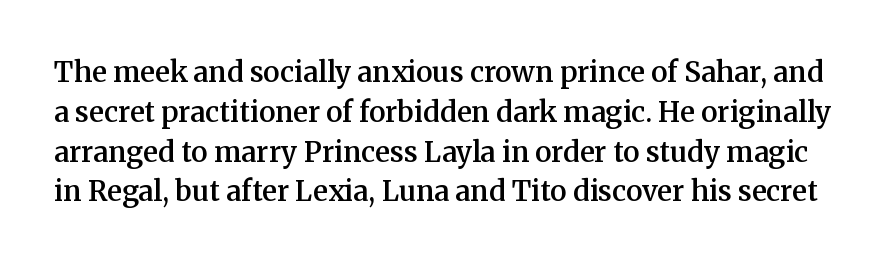
{"serif": "yes", "italic": "no", "bold": "semi", "weight": "semibold", "width": "normal", "stroke_contrast": "medium", "x_height": "medium", "monospaced": "no", "underline": "no", "line_spacing": "normal", "line_spacing_ratio": 1.42, "letter_spacing": "normal", "letter_spacing_em": 0.0, "glyph_px": 28}
